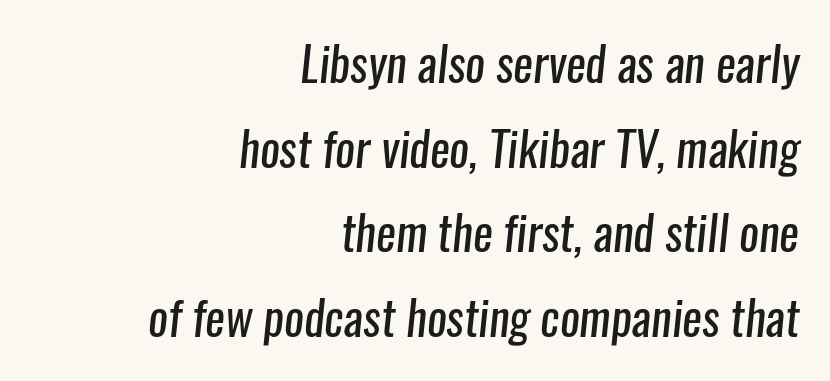
The image shows 47 px regular-weight, condensed sans-serif type; set right-aligned, line spacing 1.8x, normal letter spacing, not underlined; low stroke contrast and a medium x-height.
